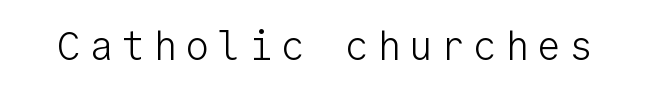
The image shows 40 px light sans-serif type, upright, monospaced; set unusually wide letter spacing (+0.2 em), not underlined; low stroke contrast and a medium x-height.
